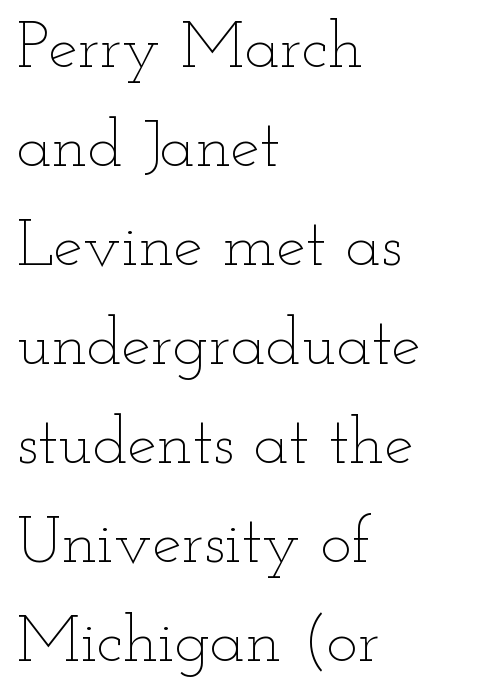
{"italic": "no", "bold": "no", "weight": "thin", "width": "wide", "stroke_contrast": "low", "x_height": "small", "monospaced": "no", "underline": "no", "align": "left", "line_spacing": "normal", "line_spacing_ratio": 1.5, "letter_spacing": "normal", "letter_spacing_em": 0.0, "glyph_px": 66}
